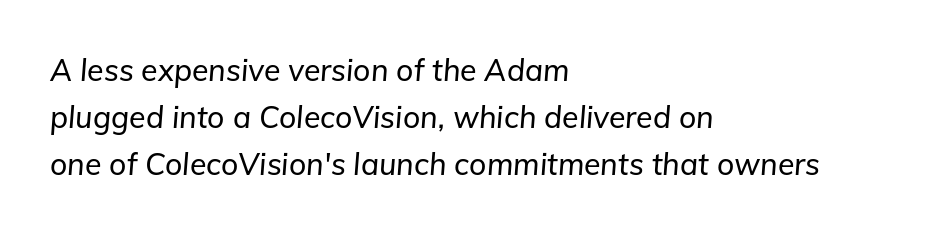
The image shows 30 px text type, italic (leaning right); set left-aligned, normal line spacing (1.56x), normal letter spacing, not underlined; low stroke contrast and a medium x-height.
